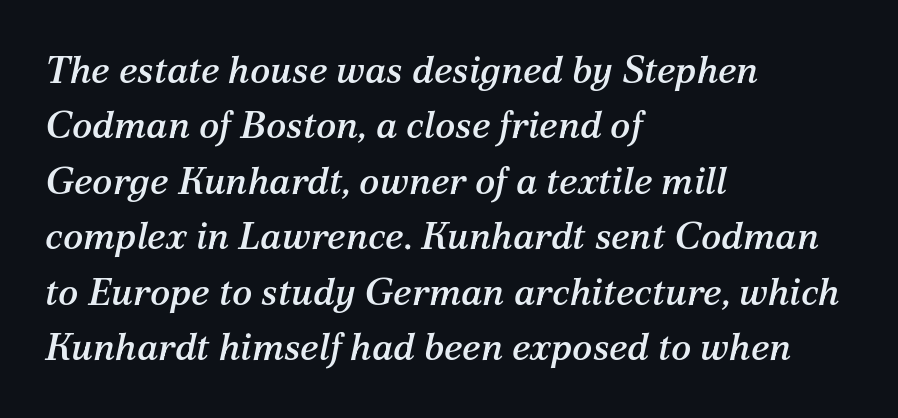
{"serif": "yes", "italic": "yes", "lean": "right", "slant_degrees": 12, "width": "normal", "stroke_contrast": "medium", "x_height": "medium", "monospaced": "no", "underline": "no", "align": "left", "line_spacing": "normal", "line_spacing_ratio": 1.46, "letter_spacing": "normal", "letter_spacing_em": 0.0, "glyph_px": 38}
